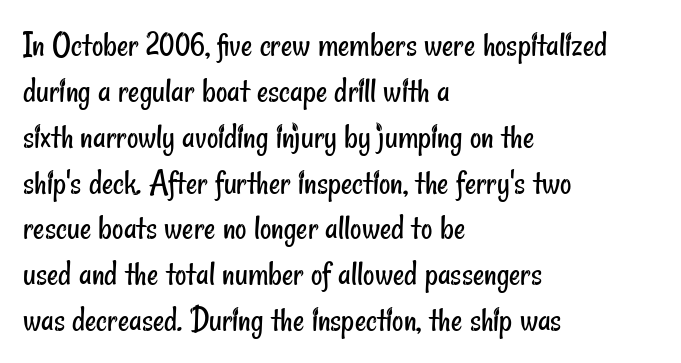
{"serif": "no", "bold": "no", "weight": "regular", "width": "condensed", "stroke_contrast": "low", "x_height": "small", "monospaced": "no", "underline": "no", "align": "left", "line_spacing": "normal", "line_spacing_ratio": 1.31, "letter_spacing": "normal", "letter_spacing_em": 0.0, "glyph_px": 35}
